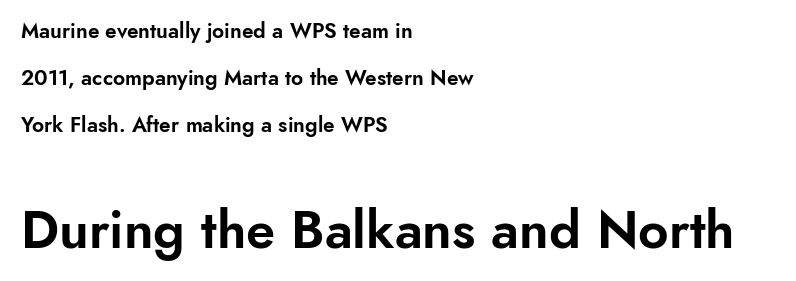
Summary of vertical rhythm: relaxed, with wide interline spacing. Tall strokes in this sample are plumb rather than angled. Glance below the letters and you will spot only blank space. Short and long lines alike share a common starting point at left. Students, note that the glyphs here touch the page at normal intervals. A typesetter would call this proportional, since set widths differ per character.
